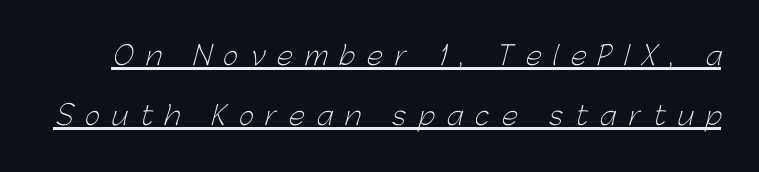
The sample's only ornament is a line tracing under the words. Stems and bowls with no extra thickness — not bold. A typesetter would call this leading open, well beyond the default. Loose tracking; the words dissolve into strings of separated letters.
